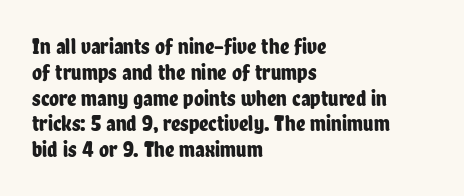
{"italic": "no", "underline": "no", "align": "left", "line_spacing": "tight", "line_spacing_ratio": 1.12, "letter_spacing": "normal", "letter_spacing_em": 0.0, "glyph_px": 23}
